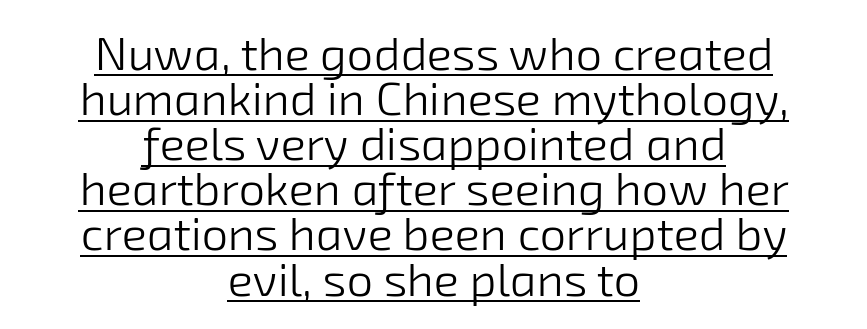
The image shows 47 px light sans-serif type; set centered, tight line spacing (0.96x), normal letter spacing, underlined; low stroke contrast and a medium x-height.
